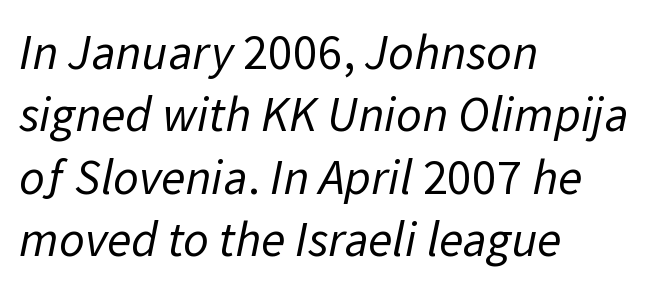
Q: Is the text bold? A: No.
Q: Is the typeface a serif or a sans-serif typeface? A: Sans-serif.
Q: Is the text underlined? A: No.
Q: How is the paragraph aligned? A: Left-aligned.
Q: Is the spacing between letters normal or unusually wide? A: Normal.
Q: Is the spacing between lines tight, normal or loose? A: Normal.
Q: Width (condensed, normal, or wide)? A: Normal.
Q: Stroke contrast? A: Low.
Q: x-height? A: Medium.
Q: Monospaced? A: No.
